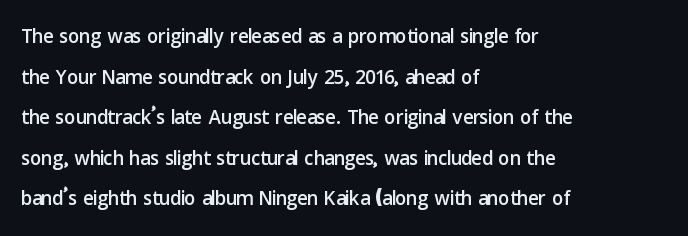
The rendering uses natural spacing where letterforms have individual widths. These lines were composed using upright roman letters. Observe the ordinary spacing: letters are neighbours, not strangers. The block of text has a typical density, with ordinary space between rows. Unlike a traditional serif, this face leaves its strokes unadorned. Honestly, there is no underline to notice here at all.
